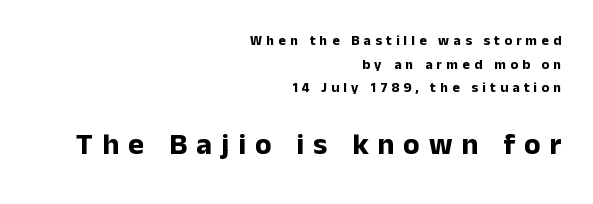
Reading down the block, your eye finds every line finishing at a fixed right position. Does the type have serifs? No, each stem ends abruptly. Spacing verdict: proportional, widths tailored to each character. Italic: no, the glyphs are upright roman.
